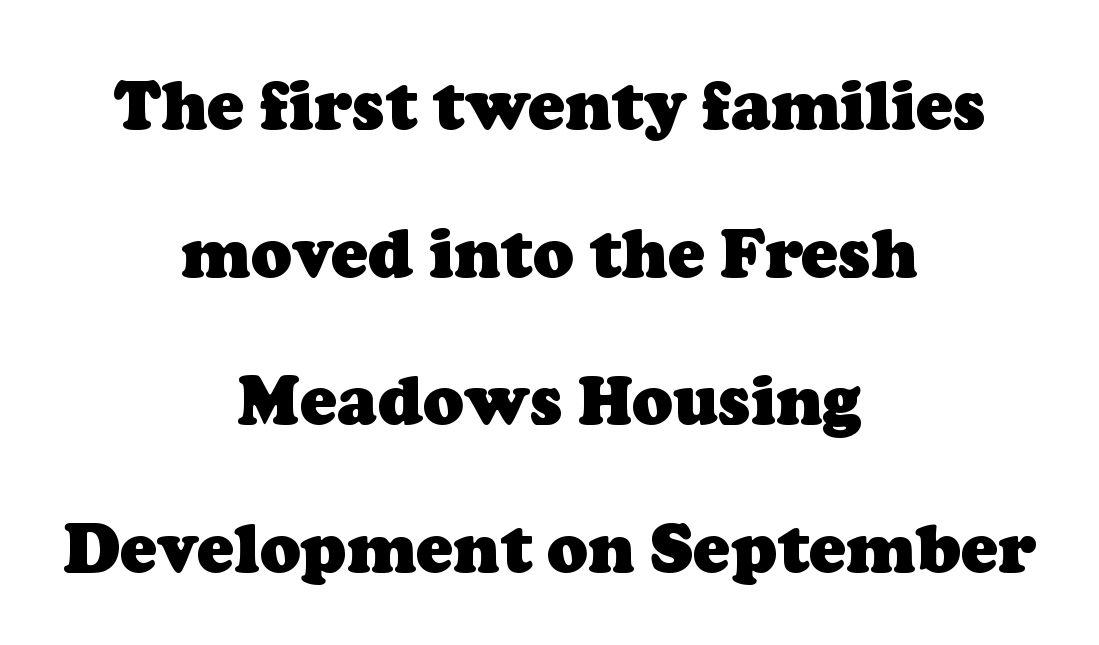
Q: Is the text bold? A: Yes.
Q: Is the typeface a serif or a sans-serif typeface? A: Serif.
Q: Is the text underlined? A: No.
Q: How is the paragraph aligned? A: Centered.
Q: Is the spacing between letters normal or unusually wide? A: Normal.
Q: Is the spacing between lines tight, normal or loose? A: Loose.
Q: Width (condensed, normal, or wide)? A: Normal.
Q: Stroke contrast? A: Low.
Q: x-height? A: Medium.
Q: Monospaced? A: No.
